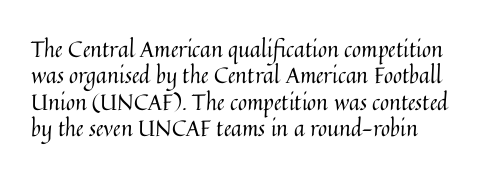
{"bold": "no", "underline": "no", "line_spacing_ratio": 1.2, "letter_spacing": "normal", "letter_spacing_em": 0.0, "glyph_px": 22}
